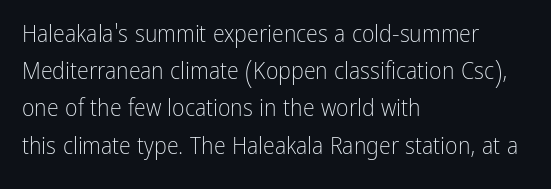
Q: Is the text bold? A: No.
Q: Is the text italic (slanted)? A: No, it is upright.
Q: Is the text underlined? A: No.
Q: How is the paragraph aligned? A: Left-aligned.
Q: Is the spacing between letters normal or unusually wide? A: Normal.
Q: Is the spacing between lines tight, normal or loose? A: Normal.
